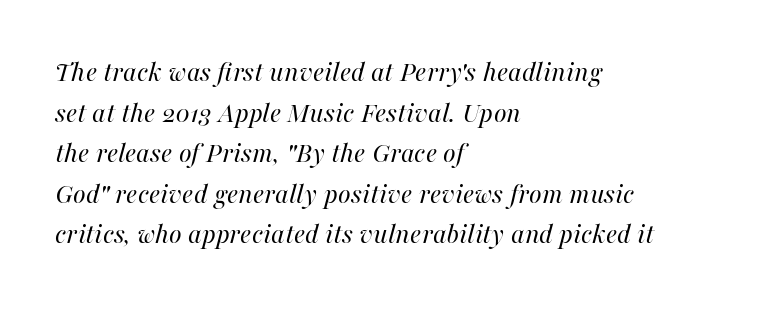
{"italic": "yes", "lean": "right", "slant_degrees": 16, "bold": "no", "weight": "regular", "width": "normal", "stroke_contrast": "high", "x_height": "medium", "monospaced": "no", "underline": "no", "align": "left", "line_spacing": "normal", "line_spacing_ratio": 1.4, "letter_spacing": "normal", "letter_spacing_em": 0.0, "glyph_px": 29}
